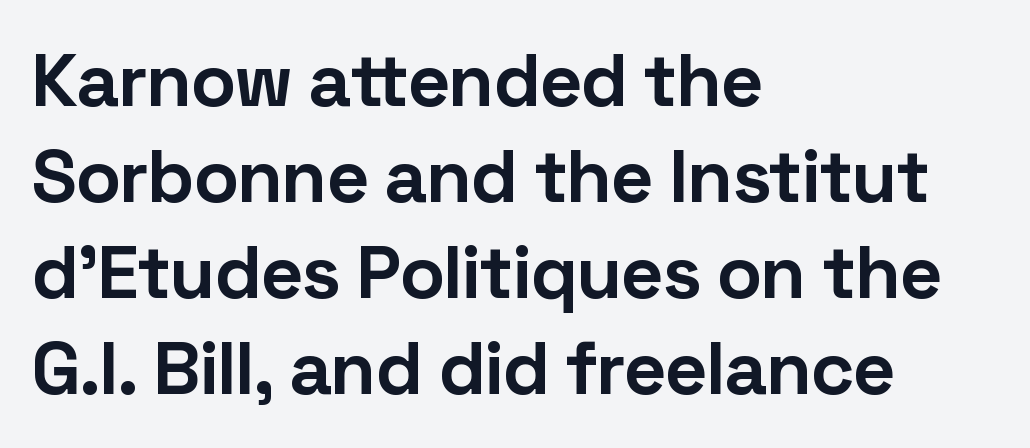
The image shows 75 px bold sans-serif type, upright; set left-aligned, normal line spacing (1.28x), normal letter spacing, not underlined; low stroke contrast and a medium x-height.
